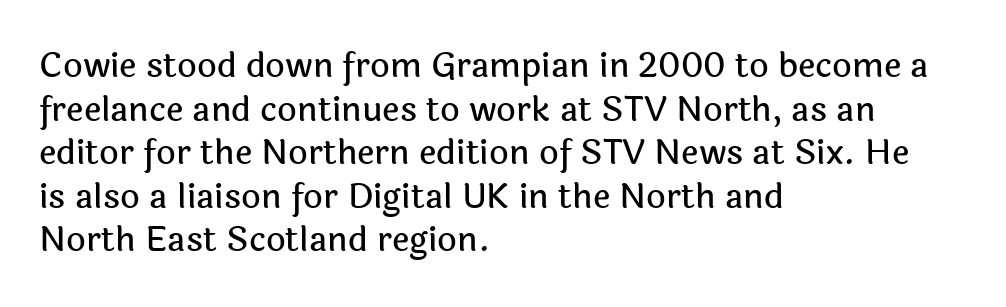
{"serif": "no", "italic": "no", "width": "normal", "x_height": "medium", "monospaced": "no", "underline": "no", "align": "left", "line_spacing": "normal", "line_spacing_ratio": 1.28, "letter_spacing": "normal", "letter_spacing_em": 0.0, "glyph_px": 34}
